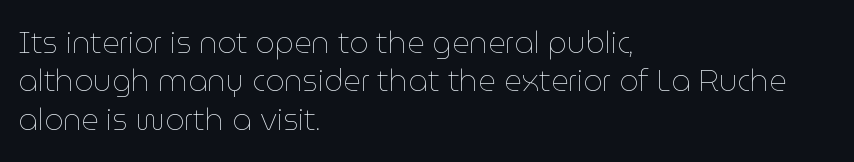
Q: Is the text bold? A: No.
Q: Is the text italic (slanted)? A: No, it is upright.
Q: Is the text underlined? A: No.
Q: How is the paragraph aligned? A: Left-aligned.
Q: Is the spacing between letters normal or unusually wide? A: Normal.
Q: Is the spacing between lines tight, normal or loose? A: Normal.
Q: Width (condensed, normal, or wide)? A: Normal.
Q: Stroke contrast? A: Low.
Q: x-height? A: Medium.
Q: Monospaced? A: No.
